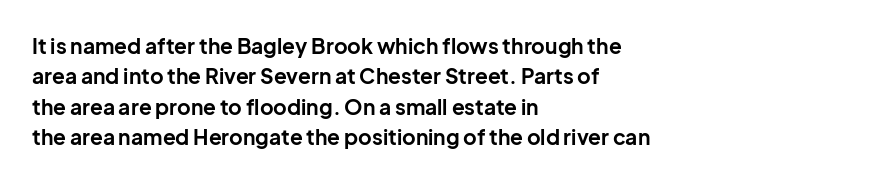
Q: Is the text bold? A: Yes.
Q: Is the text italic (slanted)? A: No, it is upright.
Q: Is the text underlined? A: No.
Q: How is the paragraph aligned? A: Left-aligned.
Q: Is the spacing between letters normal or unusually wide? A: Normal.
Q: Is the spacing between lines tight, normal or loose? A: Normal.
